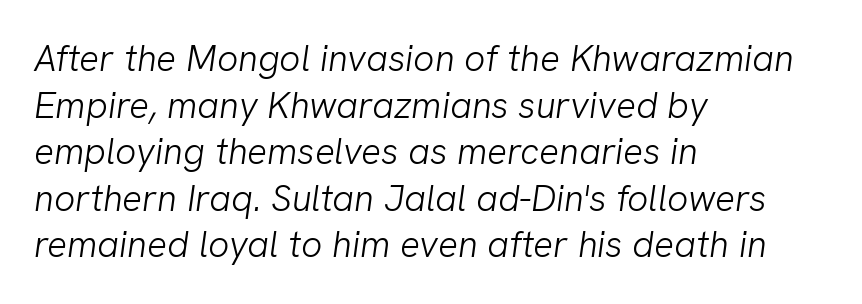
The image shows 37 px light sans-serif type; set left-aligned, normal line spacing (1.26x), normal letter spacing, not underlined; low stroke contrast and a medium x-height.
